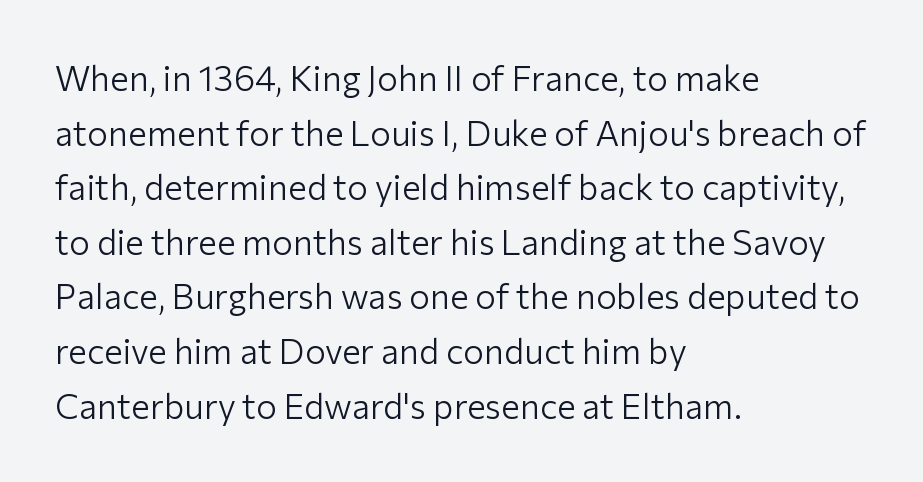
The image shows 35 px light sans-serif type, upright; set left-aligned, normal line spacing (1.56x), normal letter spacing, not underlined; low stroke contrast and a medium x-height.
